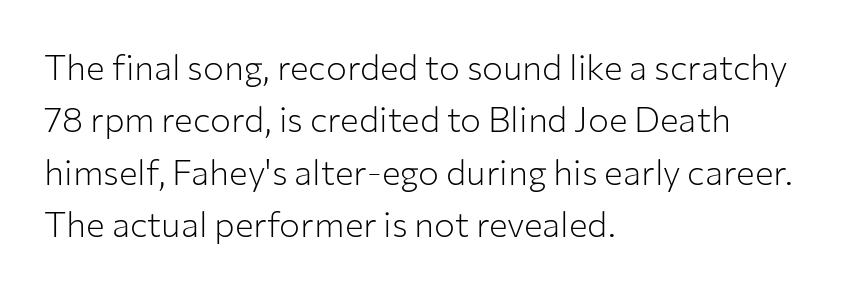
{"serif": "no", "italic": "no", "bold": "no", "weight": "light", "width": "normal", "stroke_contrast": "low", "x_height": "medium", "monospaced": "no", "underline": "no", "align": "left", "line_spacing": "normal", "line_spacing_ratio": 1.5, "letter_spacing": "normal", "letter_spacing_em": 0.0, "glyph_px": 35}
